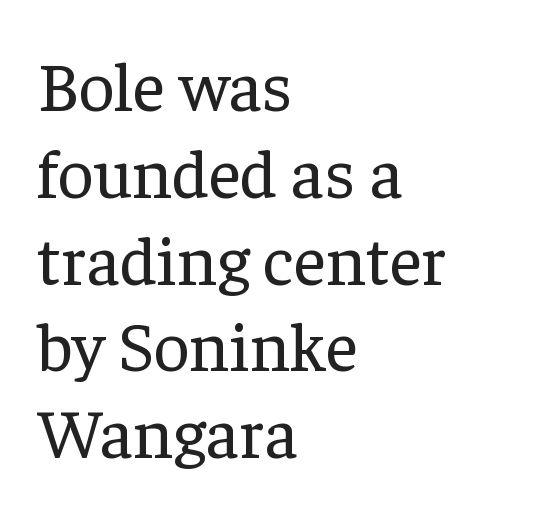
{"serif": "yes", "italic": "no", "bold": "no", "weight": "regular", "width": "normal", "stroke_contrast": "low", "x_height": "medium", "monospaced": "no", "underline": "no", "align": "left", "line_spacing_ratio": 1.24, "letter_spacing": "normal", "letter_spacing_em": 0.0, "glyph_px": 70}
